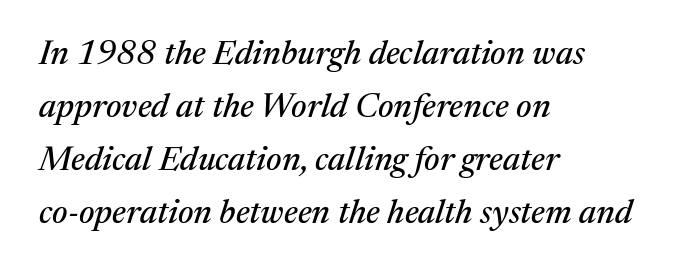
{"serif": "yes", "italic": "yes", "lean": "right", "slant_degrees": 17, "width": "normal", "stroke_contrast": "medium", "x_height": "medium", "monospaced": "no", "underline": "no", "align": "left", "line_spacing": "normal", "line_spacing_ratio": 1.56, "letter_spacing": "normal", "letter_spacing_em": 0.0, "glyph_px": 34}
